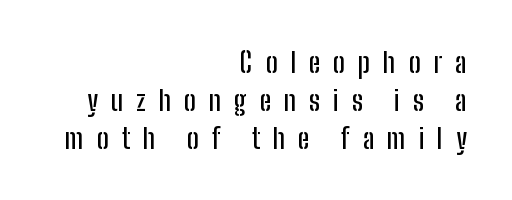
Stroke terminals: plain, sans-serif. Each new line begins a customary step beneath the previous one. Spacing verdict: proportional, widths tailored to each character. Typeset ragged left — the right edge is the straight one. The letters stand straight up with perfectly vertical stems.
